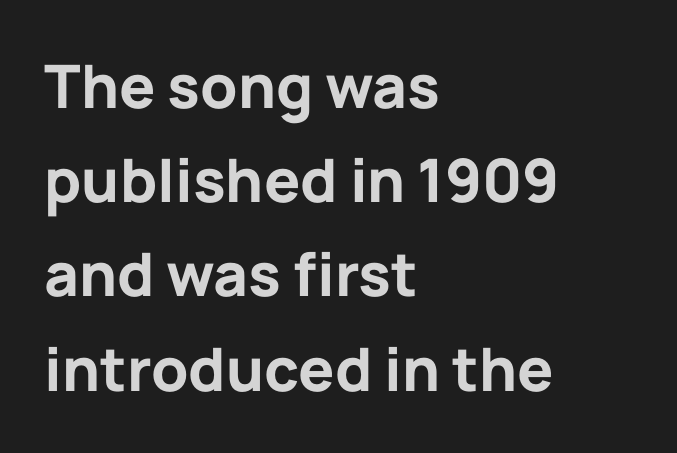
The image shows 60 px bold sans-serif type, upright; set left-aligned, normal line spacing (1.57x), normal letter spacing, not underlined; low stroke contrast and a medium x-height.
